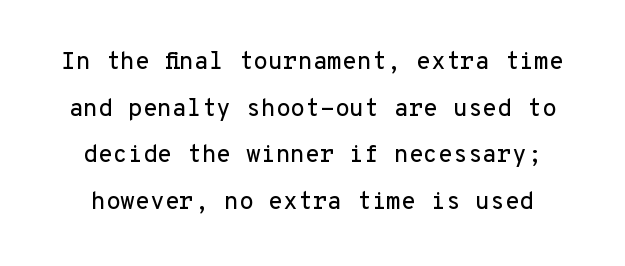
Q: Is the text italic (slanted)? A: No, it is upright.
Q: Is the text underlined? A: No.
Q: Is the spacing between letters normal or unusually wide? A: Normal.
Q: Is the spacing between lines tight, normal or loose? A: Loose.
